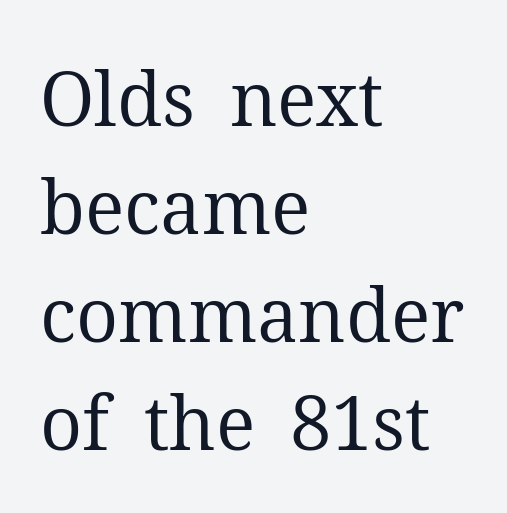
{"serif": "yes", "italic": "no", "bold": "no", "weight": "regular", "width": "normal", "stroke_contrast": "medium", "x_height": "medium", "monospaced": "no", "underline": "no", "align": "left", "line_spacing": "normal", "line_spacing_ratio": 1.46, "letter_spacing": "normal", "letter_spacing_em": 0.0, "glyph_px": 74}
